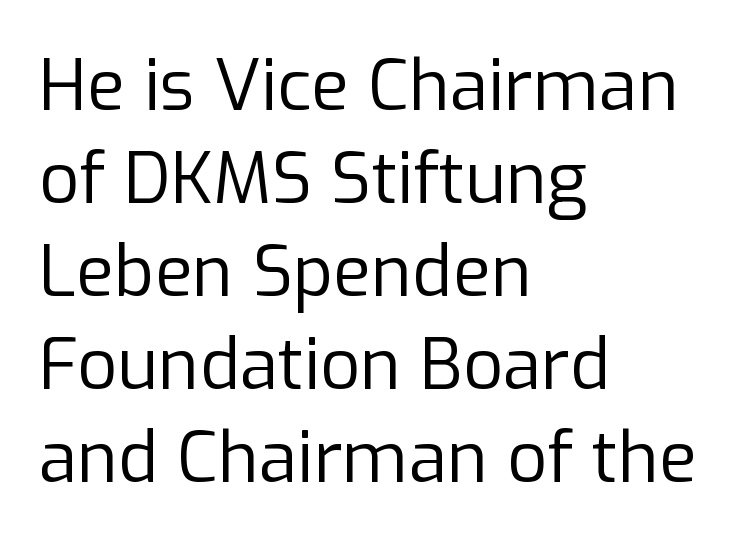
Q: Is the text bold? A: No.
Q: Is the text italic (slanted)? A: No, it is upright.
Q: Is the typeface a serif or a sans-serif typeface? A: Sans-serif.
Q: Is the text underlined? A: No.
Q: How is the paragraph aligned? A: Left-aligned.
Q: Is the spacing between letters normal or unusually wide? A: Normal.
Q: Is the spacing between lines tight, normal or loose? A: Normal.
Q: Width (condensed, normal, or wide)? A: Normal.
Q: Stroke contrast? A: Low.
Q: x-height? A: Medium.
Q: Monospaced? A: No.
